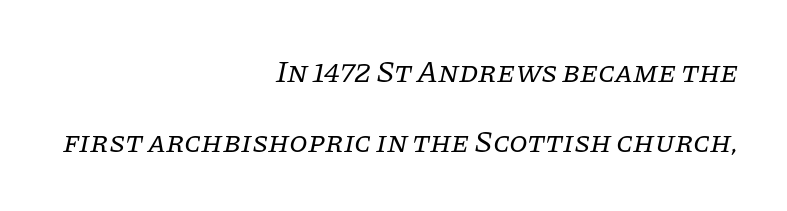
{"serif": "yes", "italic": "yes", "lean": "right", "slant_degrees": 11, "bold": "no", "weight": "regular", "width": "normal", "stroke_contrast": "low", "x_height": "large", "monospaced": "no", "underline": "no", "align": "right", "line_spacing": "loose", "line_spacing_ratio": 2.34, "letter_spacing": "normal", "letter_spacing_em": 0.0, "glyph_px": 30}
